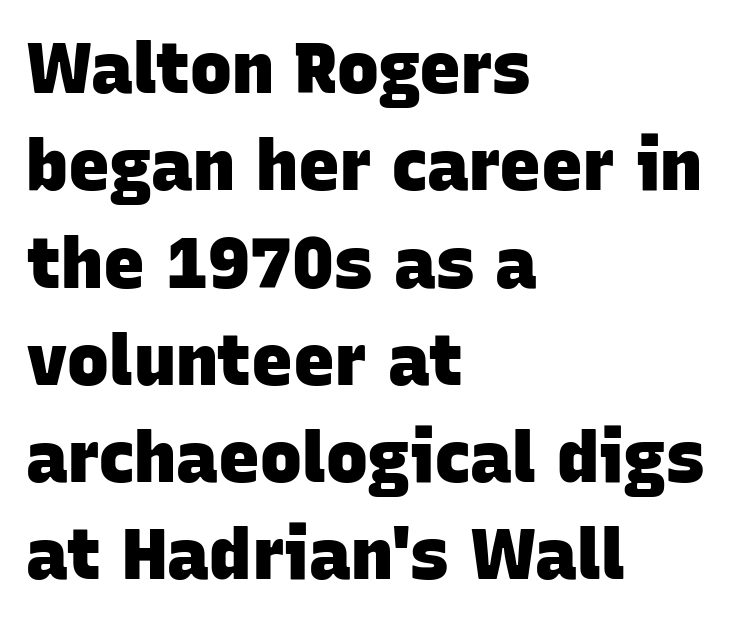
Q: Is the text bold? A: Yes.
Q: Is the typeface a serif or a sans-serif typeface? A: Sans-serif.
Q: Is the text underlined? A: No.
Q: How is the paragraph aligned? A: Left-aligned.
Q: Is the spacing between letters normal or unusually wide? A: Normal.
Q: Is the spacing between lines tight, normal or loose? A: Normal.
Q: Width (condensed, normal, or wide)? A: Normal.
Q: Stroke contrast? A: Low.
Q: x-height? A: Large.
Q: Monospaced? A: No.
